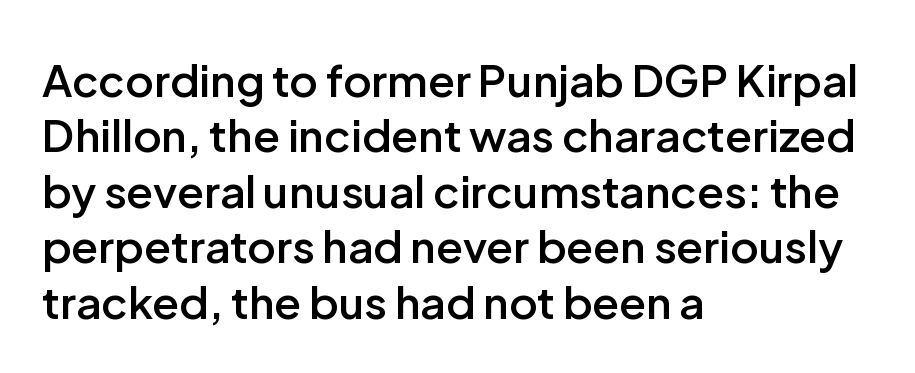
{"serif": "no", "italic": "no", "bold": "semi", "weight": "semibold", "width": "normal", "stroke_contrast": "low", "x_height": "medium", "monospaced": "no", "underline": "no", "align": "left", "line_spacing": "normal", "line_spacing_ratio": 1.26, "letter_spacing": "normal", "letter_spacing_em": 0.0, "glyph_px": 44}
